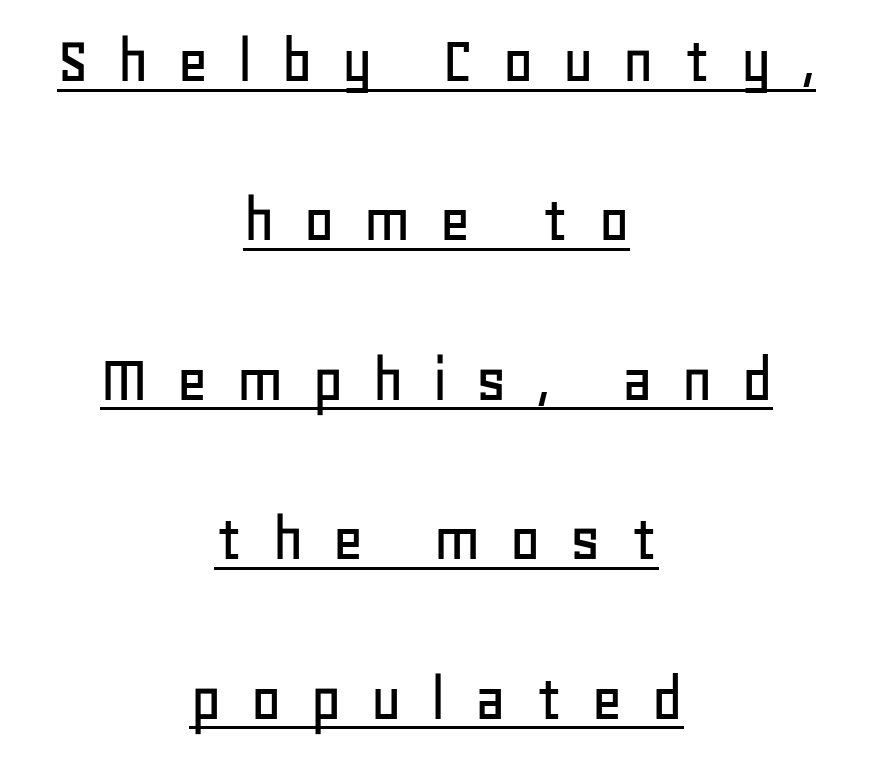
Interline gaps are noticeably wide in this sample. Does the lettering tilt? It doesn't — this is upright. Do the characters align in a grid? No, the font is proportional. The letterforms stand isolated, each surrounded by extra space.
